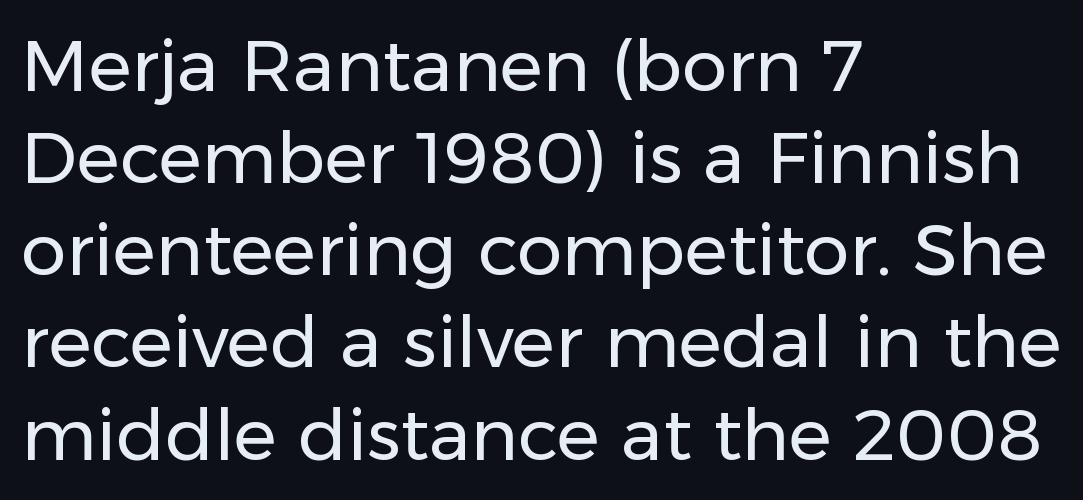
Q: Is the text bold? A: No.
Q: Is the text italic (slanted)? A: No, it is upright.
Q: Is the typeface a serif or a sans-serif typeface? A: Sans-serif.
Q: Is the text underlined? A: No.
Q: How is the paragraph aligned? A: Left-aligned.
Q: Is the spacing between letters normal or unusually wide? A: Normal.
Q: Is the spacing between lines tight, normal or loose? A: Normal.
Q: Width (condensed, normal, or wide)? A: Normal.
Q: Stroke contrast? A: Low.
Q: x-height? A: Medium.
Q: Monospaced? A: No.
